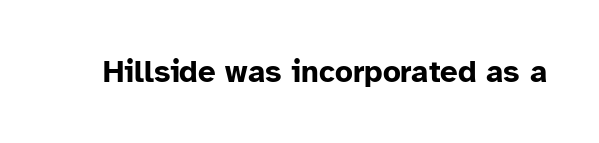
You could call the tracking neutral — neither tight nor loose. Stroke terminals: plain, sans-serif. The passage shown is typed in a proportional face where columns would drift. Italic: no, the glyphs are upright roman. Heft: maximum for text — a bold.
